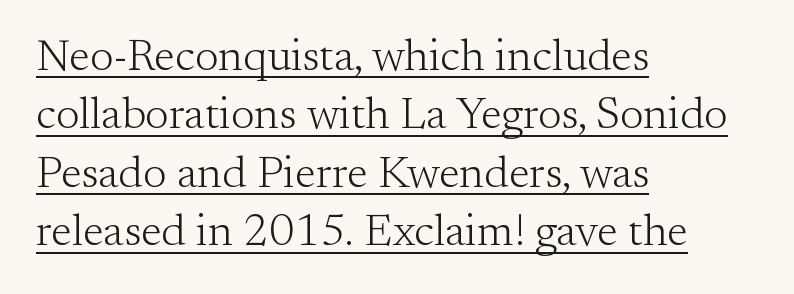
Q: Is the text bold? A: No.
Q: Is the text italic (slanted)? A: No, it is upright.
Q: Is the typeface a serif or a sans-serif typeface? A: Serif.
Q: Is the text underlined? A: Yes.
Q: How is the paragraph aligned? A: Left-aligned.
Q: Is the spacing between letters normal or unusually wide? A: Normal.
Q: Is the spacing between lines tight, normal or loose? A: Normal.
Q: Width (condensed, normal, or wide)? A: Normal.
Q: Stroke contrast? A: Medium.
Q: x-height? A: Small.
Q: Monospaced? A: No.
